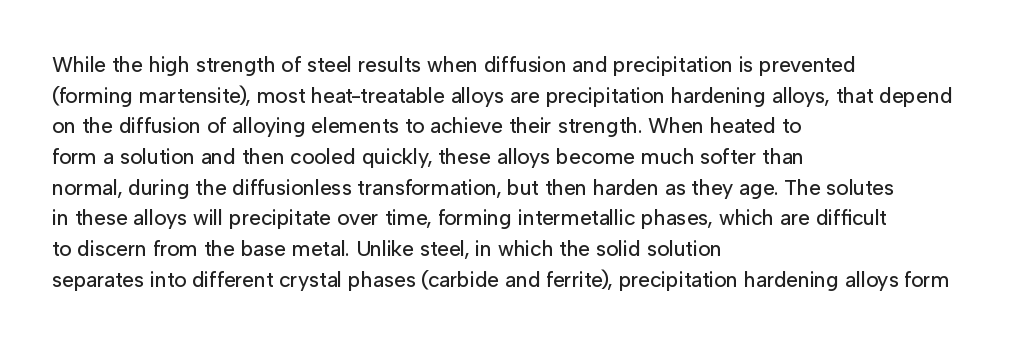
Style check: upright. Quick note: interline space is typical. This sample uses plain, unmodified letter spacing. In CSS terms this would be text-align: left.
